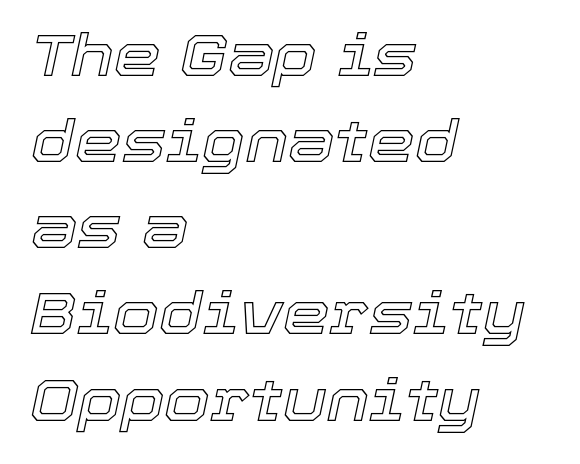
Q: Is the text italic (slanted)? A: Yes, it leans right by about 12 degrees.
Q: Is the text underlined? A: No.
Q: How is the paragraph aligned? A: Left-aligned.
Q: Is the spacing between letters normal or unusually wide? A: Normal.
Q: Is the spacing between lines tight, normal or loose? A: Normal.
Q: Width (condensed, normal, or wide)? A: Normal.
Q: x-height? A: Medium.
Q: Monospaced? A: No.
